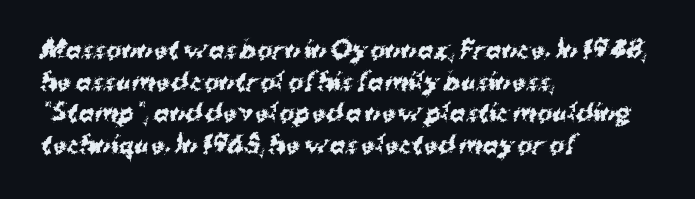
How are the letters spaced? Ordinarily, with no added tracking. Lines of text with bare space underneath. Casual observation: everything's shoved over to the left. Notice how thick the strokes are: this is what a full bold looks like.
